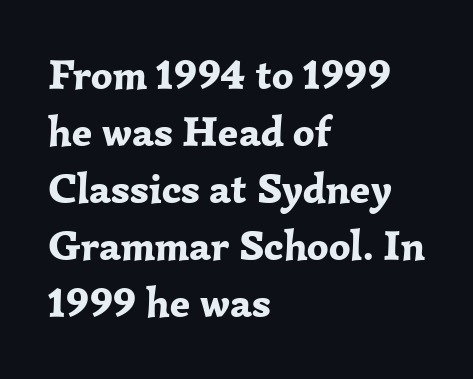
Q: Is the text bold? A: Yes.
Q: Is the text italic (slanted)? A: No, it is upright.
Q: Is the typeface a serif or a sans-serif typeface? A: Serif.
Q: Is the text underlined? A: No.
Q: How is the paragraph aligned? A: Left-aligned.
Q: Is the spacing between letters normal or unusually wide? A: Normal.
Q: Is the spacing between lines tight, normal or loose? A: Normal.
Q: Width (condensed, normal, or wide)? A: Normal.
Q: Stroke contrast? A: Low.
Q: x-height? A: Medium.
Q: Monospaced? A: No.
